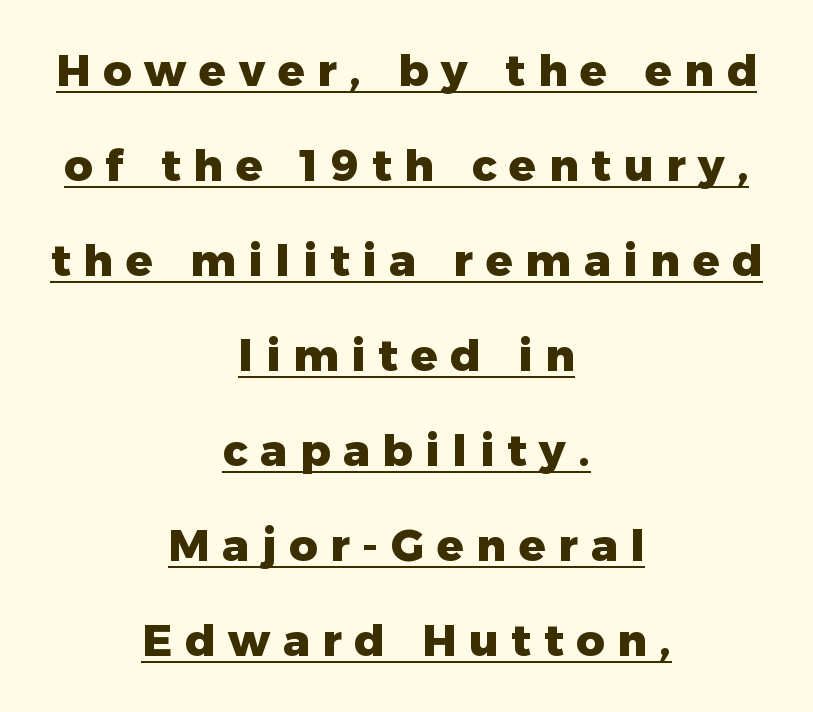
Compared with a flush-left layout, this one balances lines on the center instead. Is this a fixed-width face? No — the glyphs have proportional, varying widths. What decoration does the sample have? An underline. Is there any slant? The stems are plumb. The typeface chosen for these lines omits serifs.
